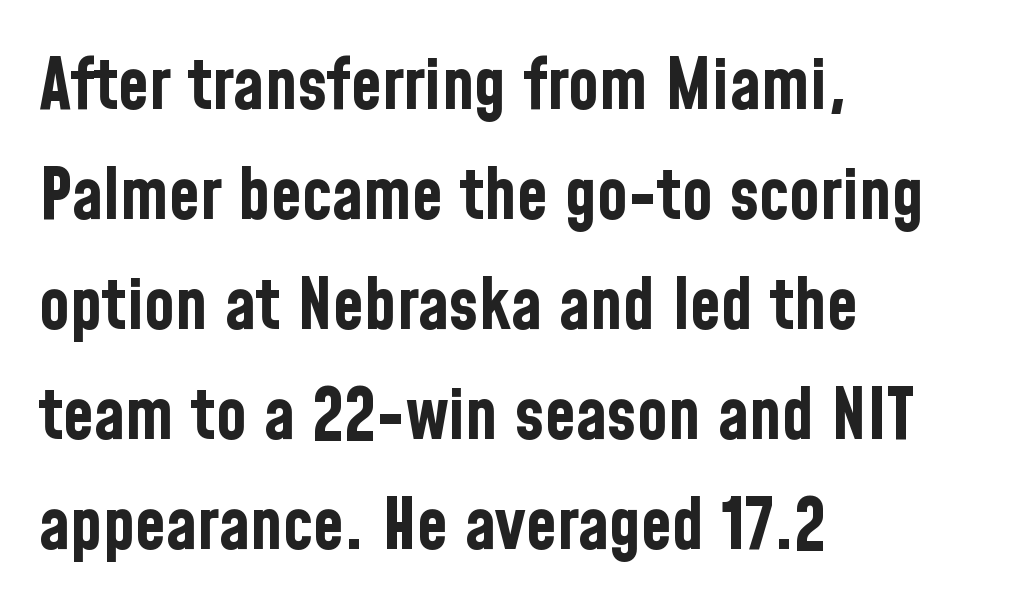
Q: Is the text bold? A: Yes.
Q: Is the text italic (slanted)? A: No, it is upright.
Q: Is the typeface a serif or a sans-serif typeface? A: Sans-serif.
Q: Is the text underlined? A: No.
Q: How is the paragraph aligned? A: Left-aligned.
Q: Is the spacing between letters normal or unusually wide? A: Normal.
Q: Is the spacing between lines tight, normal or loose? A: Normal.
Q: Width (condensed, normal, or wide)? A: Condensed.
Q: Stroke contrast? A: Low.
Q: x-height? A: Medium.
Q: Monospaced? A: No.
